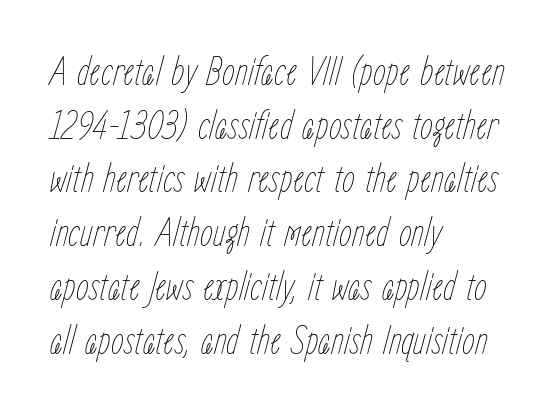
Looking at the ascenders, they clearly lean. Tracking here is standard; glyphs follow each other at the usual distance. Note the varied advance widths — an 'i' is clearly narrower than an 'm'. Interline gaps are of average width in this sample. Any mark beneath the type? The region is blank.
